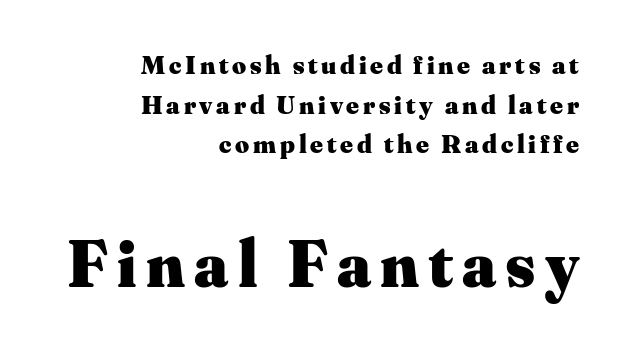
Q: Is the text bold? A: Yes.
Q: Is the text italic (slanted)? A: No, it is upright.
Q: Is the typeface a serif or a sans-serif typeface? A: Serif.
Q: Is the text underlined? A: No.
Q: How is the paragraph aligned? A: Right-aligned.
Q: Is the spacing between lines tight, normal or loose? A: Normal.
Q: Which block of text is set in a larger size, the first (top) or the second (bottom)? A: The second (bottom) one.
Q: Width (condensed, normal, or wide)? A: Normal.
Q: Stroke contrast? A: Medium.
Q: x-height? A: Small.
Q: Monospaced? A: No.
